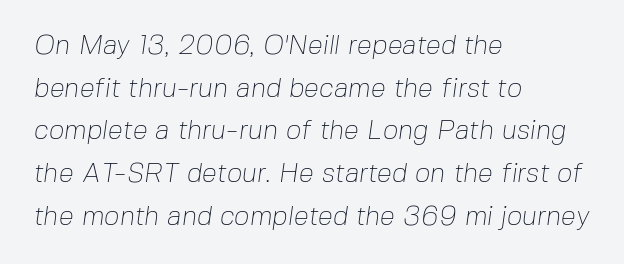
The image shows 27 px text type; set left-aligned, normal line spacing (1.58x), normal letter spacing, not underlined.
